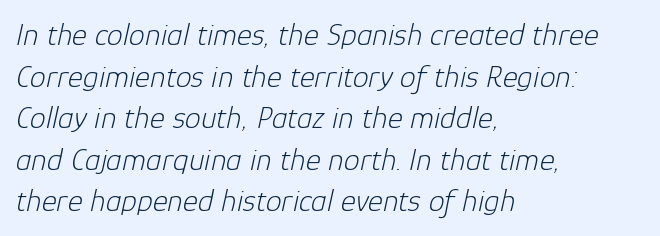
{"italic": "yes", "lean": "right", "slant_degrees": 12, "bold": "no", "weight": "light", "width": "normal", "stroke_contrast": "low", "x_height": "medium", "monospaced": "no", "underline": "no", "align": "left", "line_spacing": "normal", "line_spacing_ratio": 1.3, "letter_spacing": "normal", "letter_spacing_em": 0.0, "glyph_px": 32}
